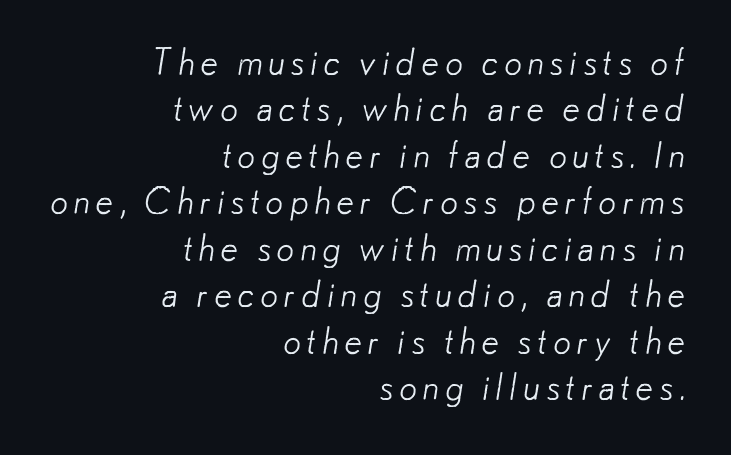
Q: Is the text bold? A: No.
Q: Is the typeface a serif or a sans-serif typeface? A: Sans-serif.
Q: Is the text underlined? A: No.
Q: How is the paragraph aligned? A: Right-aligned.
Q: Is the spacing between lines tight, normal or loose? A: Normal.
Q: Width (condensed, normal, or wide)? A: Normal.
Q: Stroke contrast? A: Low.
Q: x-height? A: Small.
Q: Monospaced? A: No.
